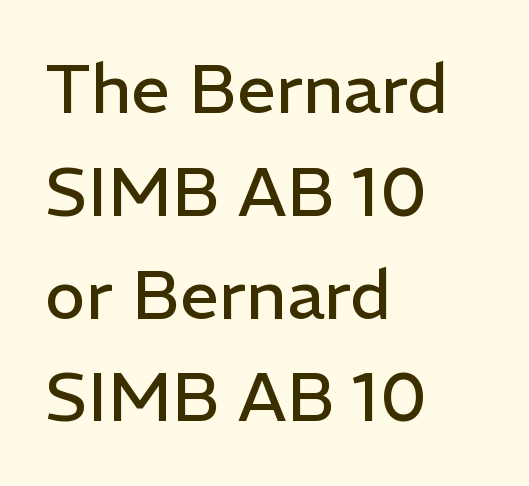
The image shows 69 px regular-weight sans-serif type, upright; set left-aligned, normal line spacing (1.49x), normal letter spacing, not underlined; low stroke contrast and a medium x-height.
